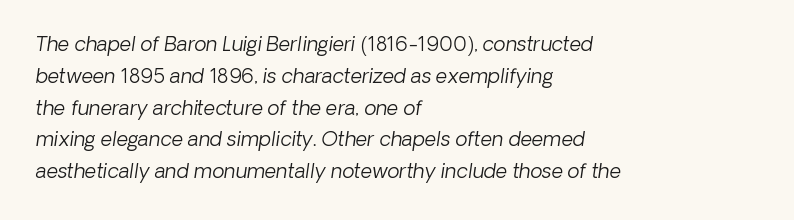
{"italic": "yes", "lean": "right", "slant_degrees": 8, "bold": "no", "underline": "no", "align": "left", "line_spacing": "normal", "line_spacing_ratio": 1.59, "letter_spacing": "normal", "letter_spacing_em": 0.0, "glyph_px": 20}
